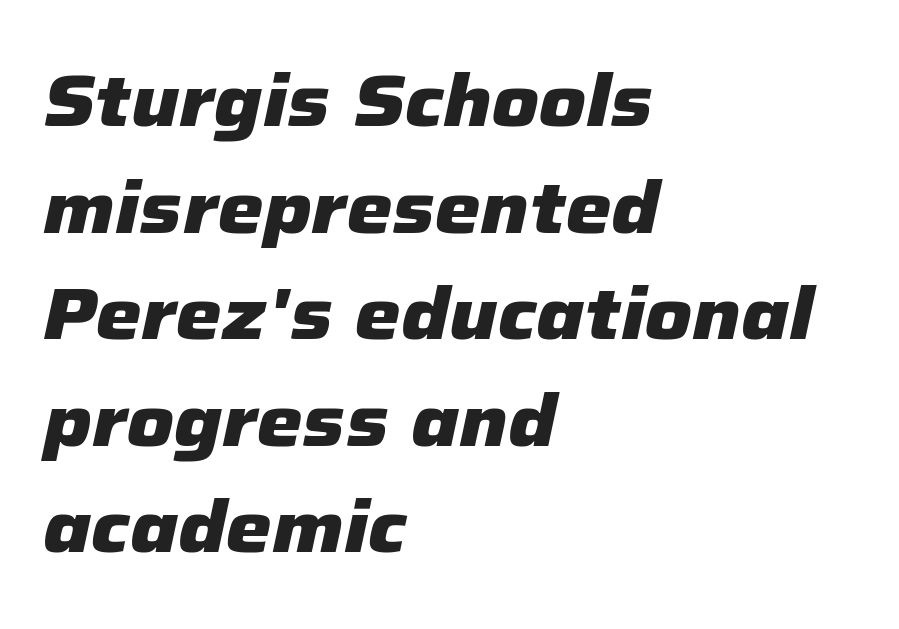
Q: Is the text bold? A: Yes.
Q: Is the text italic (slanted)? A: Yes, it leans right by about 12 degrees.
Q: Is the text underlined? A: No.
Q: How is the paragraph aligned? A: Left-aligned.
Q: Is the spacing between letters normal or unusually wide? A: Normal.
Q: Is the spacing between lines tight, normal or loose? A: Normal.
Q: Width (condensed, normal, or wide)? A: Normal.
Q: Stroke contrast? A: Low.
Q: x-height? A: Medium.
Q: Monospaced? A: No.
